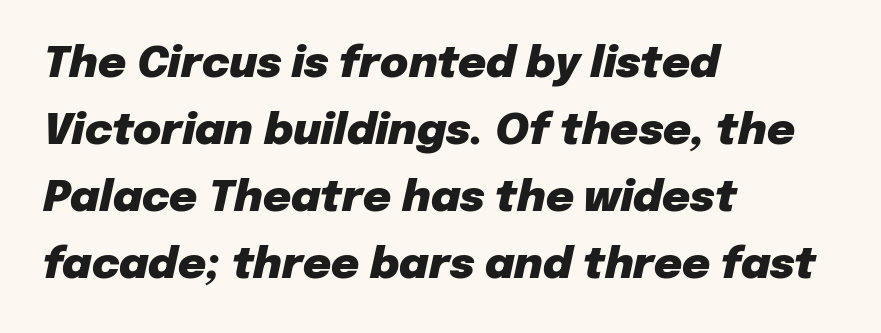
The image shows 43 px heavy type, italic (leaning right); set left-aligned, normal line spacing (1.56x), normal letter spacing, not underlined; low stroke contrast and a medium x-height.
